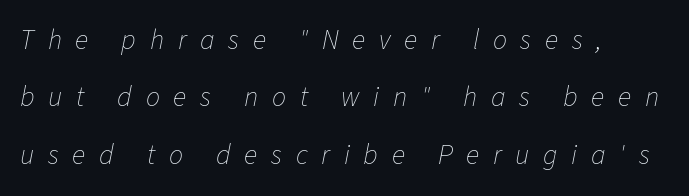
Q: Is the text bold? A: No.
Q: Is the text italic (slanted)? A: Yes, it leans right by about 11 degrees.
Q: Is the text underlined? A: No.
Q: How is the paragraph aligned? A: Left-aligned.
Q: Is the spacing between letters normal or unusually wide? A: Unusually wide.
Q: Is the spacing between lines tight, normal or loose? A: Loose.
Q: Width (condensed, normal, or wide)? A: Normal.
Q: Stroke contrast? A: Low.
Q: x-height? A: Medium.
Q: Monospaced? A: No.
